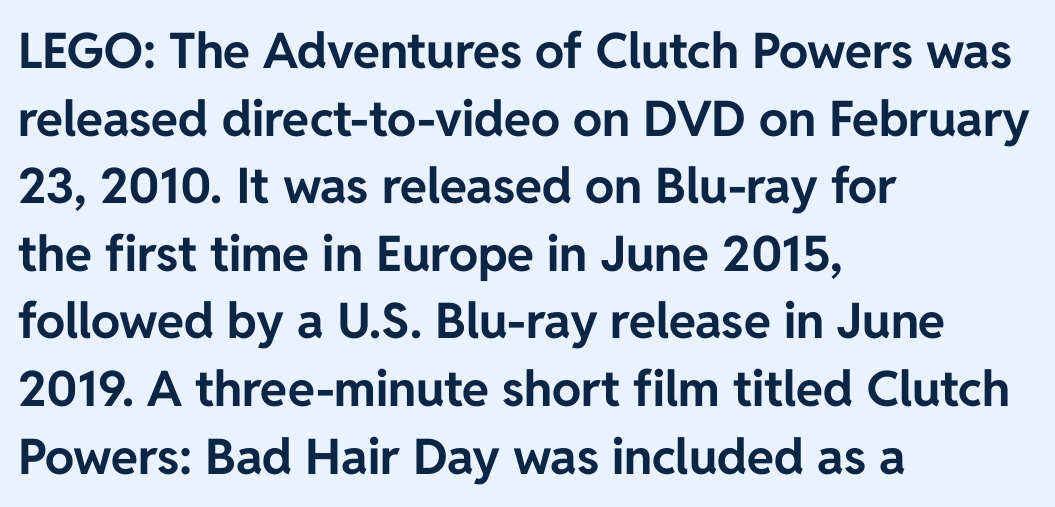
{"serif": "no", "italic": "no", "bold": "yes", "weight": "bold", "width": "normal", "stroke_contrast": "low", "x_height": "medium", "monospaced": "no", "underline": "no", "align": "left", "line_spacing": "normal", "line_spacing_ratio": 1.38, "letter_spacing": "normal", "letter_spacing_em": 0.0, "glyph_px": 49}
